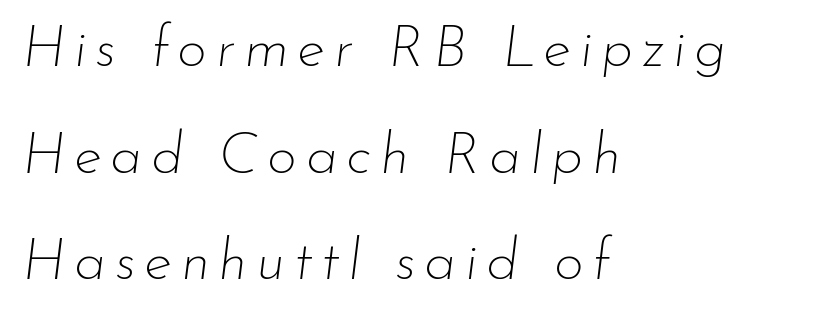
Which margin do the lines hug? The left one — the right edge is uneven. The string is rendered with underlining switched off. The rendering uses natural spacing where letterforms have individual widths. This sample uses an oblique cut, with every glyph tilted off the vertical.
